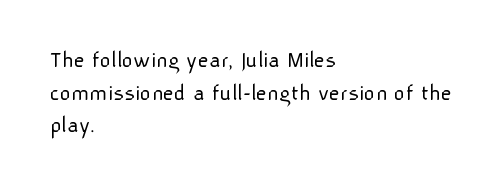
Plain, unruled lines of type. Ordinary non-slanted type is in use. Does extra space separate the letters? No, they use regular spacing. This is not heavy type; no bold has been used. These lines sit exactly where default settings would place them. Reading down the block, your eye returns to a fixed left position each line.
